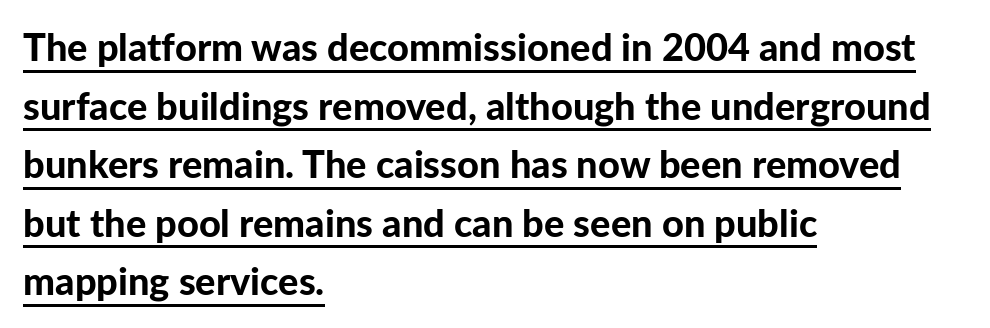
The rendering keeps characters at their native spacing. This sample keeps an unexceptional amount of space between lines. Notice how the passage keeps a crisp vertical edge on the left only. Every stem runs plumb, perpendicular to the baseline. Like a heading marked for emphasis, these lines bear an underscore.
